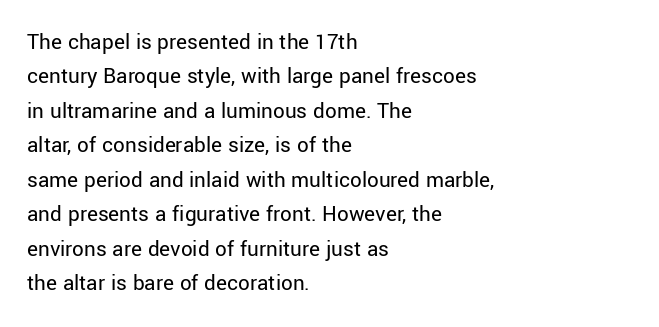
Observe the ordinary spacing: letters are neighbours, not strangers. Only glyphs here, with clear space below each row. Honestly, the row spacing looks completely unremarkable. No letter is thick-stroked: the sample isn't bold.
